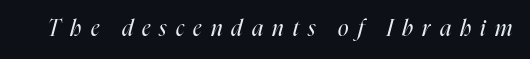
{"italic": "yes", "lean": "right", "slant_degrees": 16, "bold": "no", "underline": "no", "letter_spacing": "wide", "letter_spacing_em": 0.42, "glyph_px": 22}
